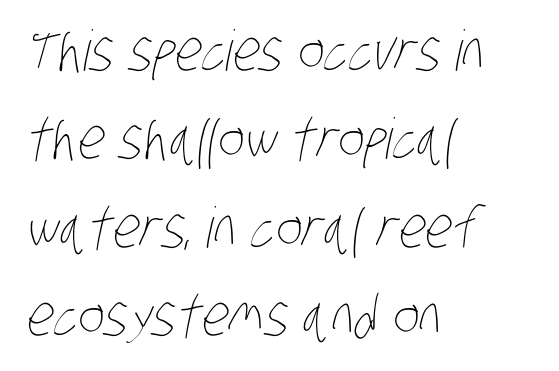
Q: Is the text bold? A: No.
Q: Is the text underlined? A: No.
Q: How is the paragraph aligned? A: Left-aligned.
Q: Is the spacing between letters normal or unusually wide? A: Normal.
Q: Is the spacing between lines tight, normal or loose? A: Normal.
Q: Width (condensed, normal, or wide)? A: Condensed.
Q: Stroke contrast? A: Low.
Q: x-height? A: Large.
Q: Monospaced? A: No.
